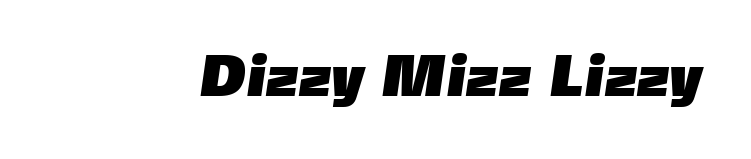
The image shows 59 px heavy sans-serif type; set normal letter spacing, not underlined; a medium x-height.
